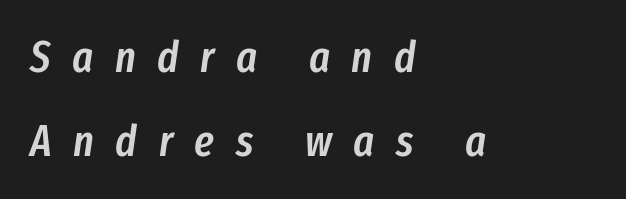
Line spacing here is loose. Substantial extra tracking has been applied to these lines. The font is running at a semibold setting, under full bold. The face used here is proportionally spaced, like ordinary book or web type. The axis of the letterforms is tilted away from vertical.
